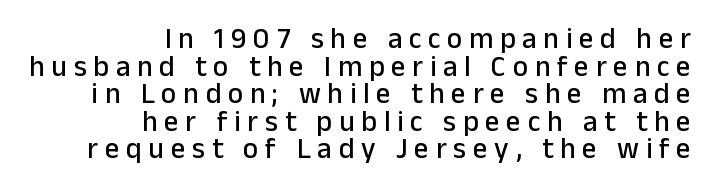
The image shows 29 px sans-serif type, upright; set right-aligned, tight line spacing (0.95x), unusually wide letter spacing (+0.23 em), not underlined; low stroke contrast and a medium x-height.
